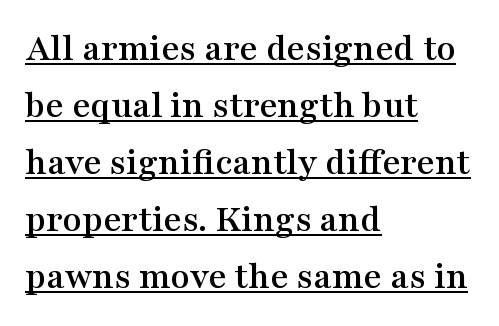
Note: serifs present on the glyphs. A typesetter would mark this as roman, not italic. Compared with typical body copy, the letter spacing here is the same. A baseline rule has been typeset under these characters. Reading down the block, your eye returns to a fixed left position each line.
